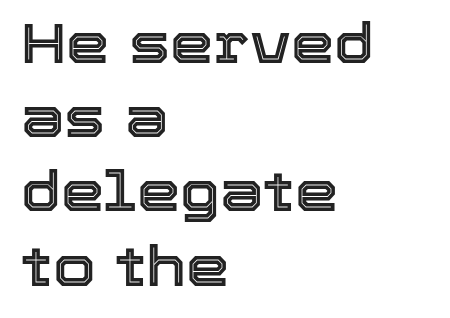
The image shows 55 px text type, upright; set left-aligned, normal line spacing (1.35x), normal letter spacing, not underlined; a medium x-height.
